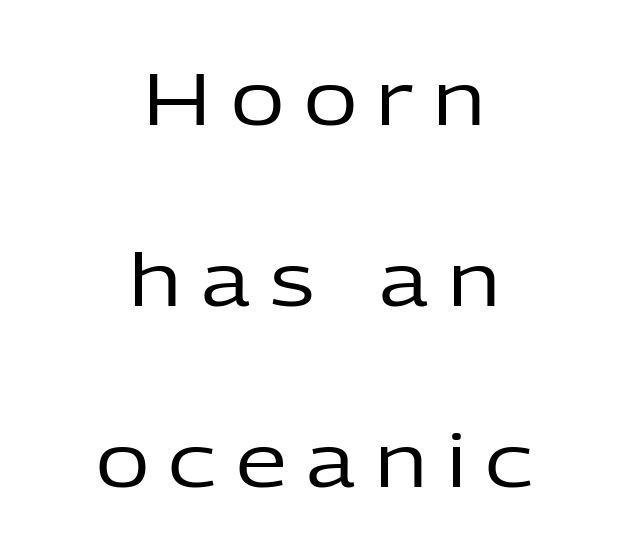
{"serif": "no", "italic": "no", "bold": "no", "weight": "regular", "width": "normal", "stroke_contrast": "low", "x_height": "medium", "monospaced": "no", "underline": "no", "align": "center", "line_spacing": "loose", "line_spacing_ratio": 2.48, "letter_spacing": "wide", "letter_spacing_em": 0.27, "glyph_px": 73}
